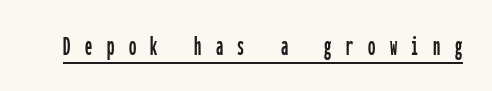
The image shows 29 px condensed sans-serif type, upright, monospaced; set unusually wide letter spacing (+0.5 em), underlined; low stroke contrast and a medium x-height.
